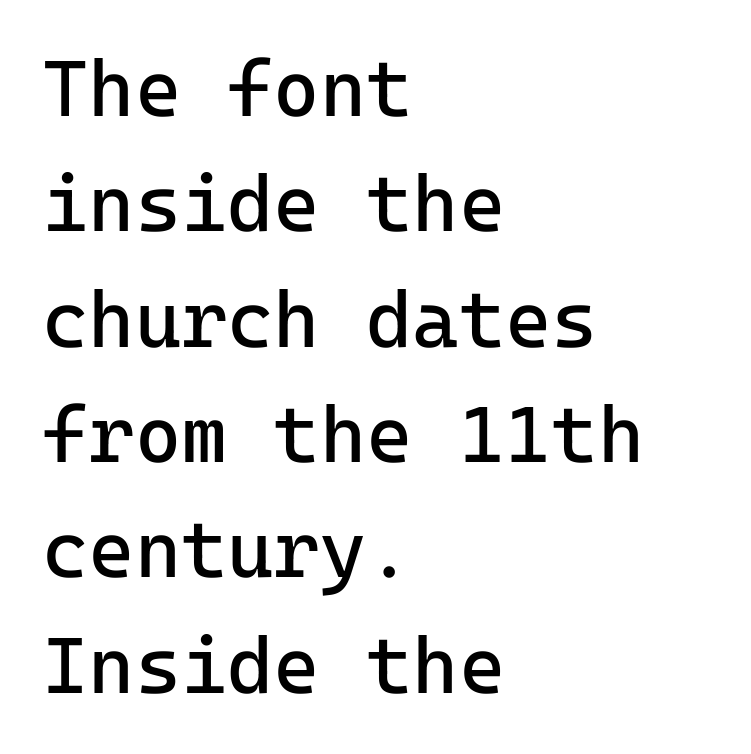
This is roman type, the default non-slanted kind. The line-height multiplier appears to be the usual default. Students, note that the glyphs here touch the page at normal intervals. The passage is arranged the way most books set body copy — flush left. The foot of each line stays bare and open. Heaviness? Minimal to ordinary, like unemphasized prose.
